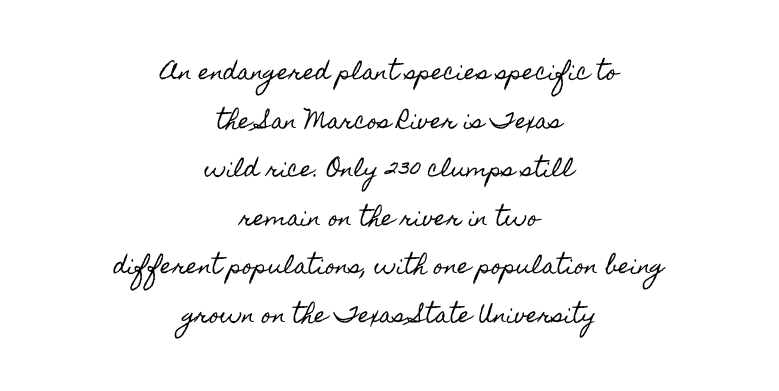
The image shows 21 px text type; set centered, loose line spacing (2.31x), normal letter spacing, not underlined.
